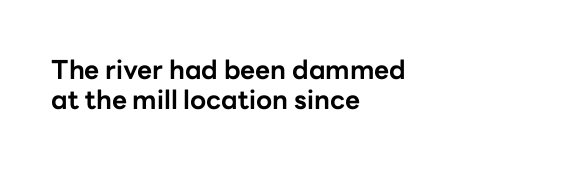
The image shows 26 px bold type, upright; set left-aligned, line spacing 1.16x, normal letter spacing, not underlined.
